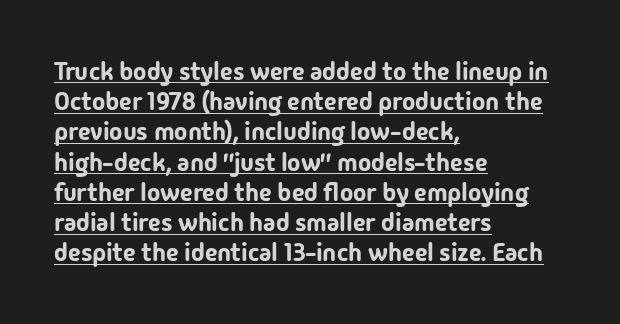
The image shows 25 px text type, upright; set left-aligned, line spacing 1.21x, normal letter spacing, underlined.
